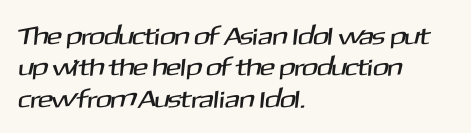
Q: Is the text underlined? A: No.
Q: How is the paragraph aligned? A: Left-aligned.
Q: Is the spacing between letters normal or unusually wide? A: Normal.
Q: Is the spacing between lines tight, normal or loose? A: Normal.
